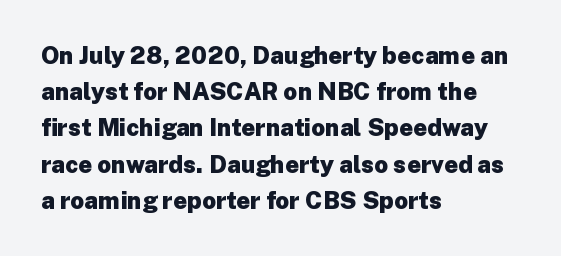
The image shows 24 px bold type, upright; set left-aligned, normal line spacing (1.51x), normal letter spacing, not underlined.
